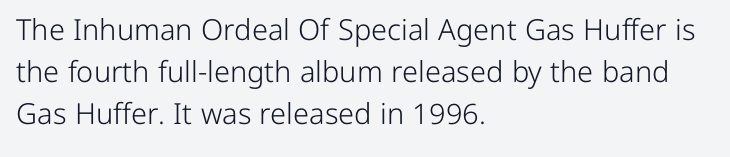
{"serif": "no", "italic": "no", "bold": "no", "weight": "light", "width": "normal", "stroke_contrast": "low", "x_height": "medium", "monospaced": "no", "underline": "no", "align": "left", "line_spacing": "normal", "line_spacing_ratio": 1.45, "letter_spacing": "normal", "letter_spacing_em": 0.0, "glyph_px": 29}
